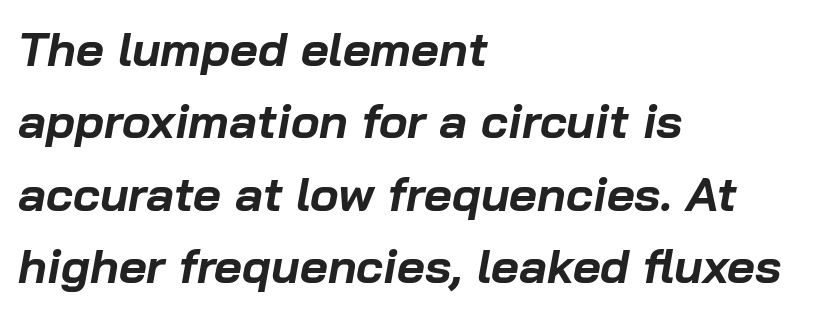
{"italic": "yes", "lean": "right", "slant_degrees": 10, "bold": "yes", "weight": "bold", "width": "normal", "stroke_contrast": "low", "x_height": "medium", "monospaced": "no", "underline": "no", "align": "left", "line_spacing": "normal", "line_spacing_ratio": 1.51, "letter_spacing": "normal", "letter_spacing_em": 0.0, "glyph_px": 48}
